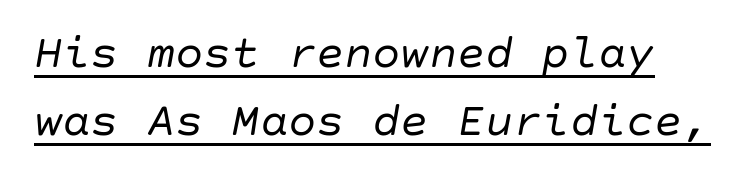
{"italic": "yes", "lean": "right", "slant_degrees": 10, "bold": "no", "weight": "regular", "width": "normal", "stroke_contrast": "low", "x_height": "large", "underline": "yes", "line_spacing": "normal", "line_spacing_ratio": 1.44, "letter_spacing": "normal", "letter_spacing_em": 0.0, "glyph_px": 47}
